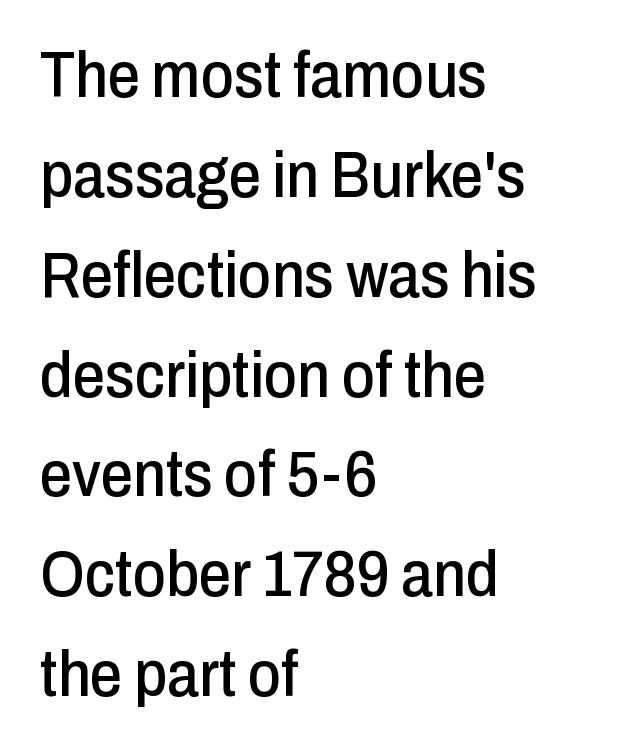
The image shows 64 px condensed sans-serif type, upright; set left-aligned, normal line spacing (1.56x), normal letter spacing, not underlined; low stroke contrast and a medium x-height.
